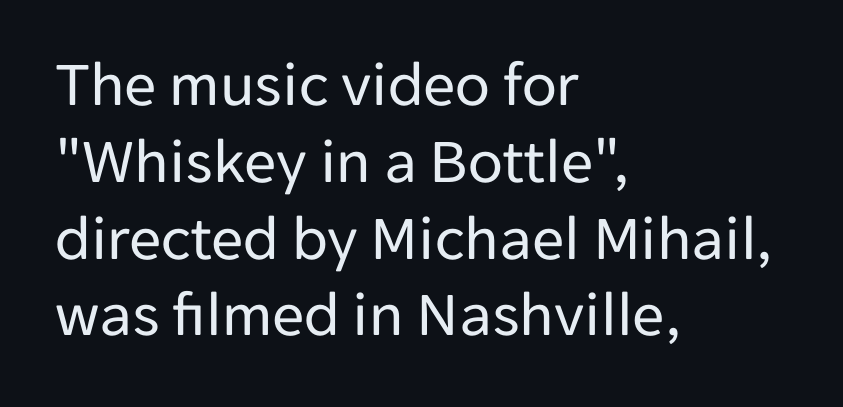
The image shows 64 px regular-weight sans-serif type, upright; set left-aligned, line spacing 1.2x, normal letter spacing, not underlined; low stroke contrast and a medium x-height.
